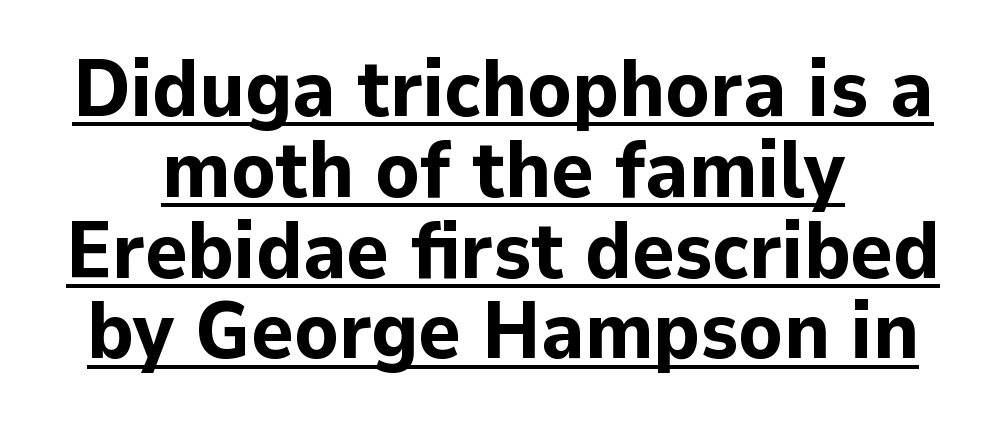
The typeface chosen for these lines omits serifs. The lines are quadded center. A typesetter would call this proportional, since set widths differ per character. The sample's only ornament is a line tracing under the words.
